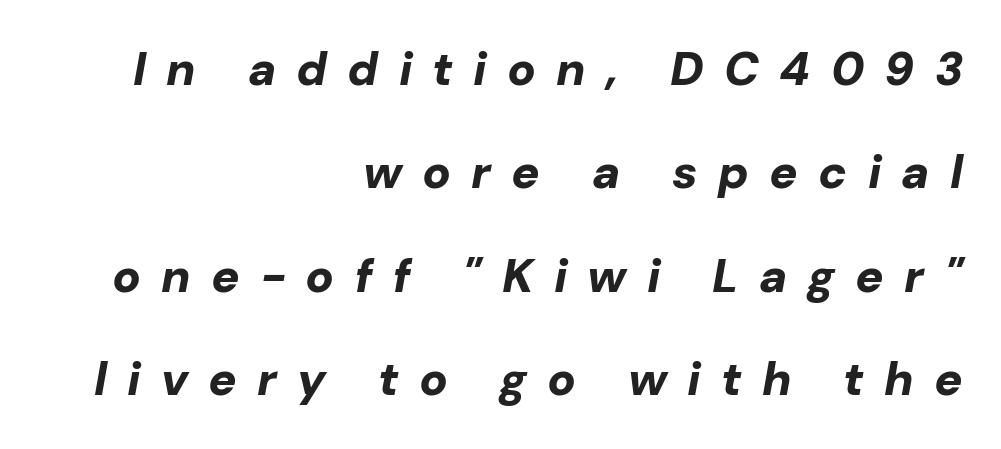
The image shows 47 px bold type, italic (leaning right); set right-aligned, loose line spacing (2.2x), unusually wide letter spacing (+0.43 em), not underlined; low stroke contrast and a medium x-height.
